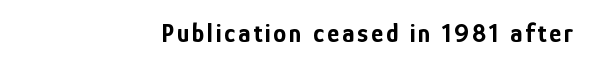
{"italic": "no", "bold": "yes", "underline": "no", "align": "right", "glyph_px": 26}
